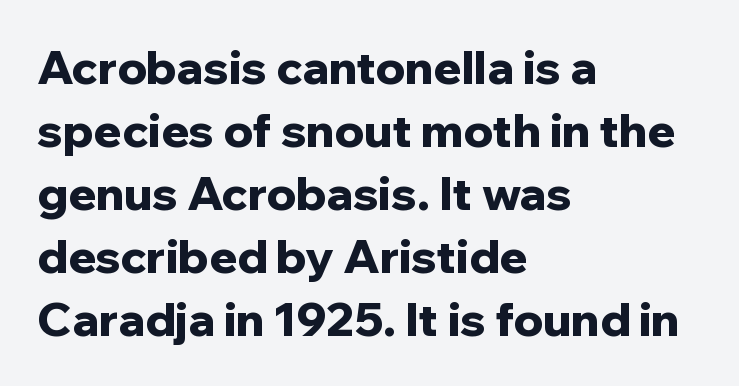
The image shows 46 px bold sans-serif type, upright; set left-aligned, normal line spacing (1.37x), normal letter spacing, not underlined; low stroke contrast and a medium x-height.
